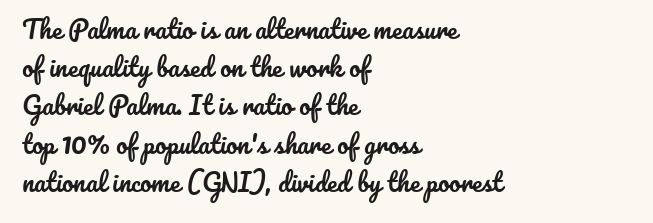
{"underline": "no", "align": "left", "line_spacing": "normal", "line_spacing_ratio": 1.53, "letter_spacing": "normal", "letter_spacing_em": 0.0, "glyph_px": 25}
